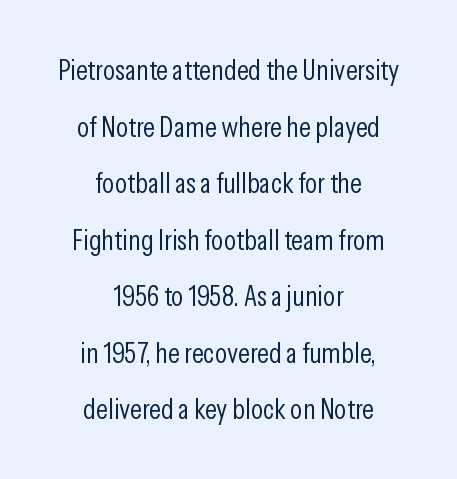
Does the copy run flush right? No — it is centered line by line. A typesetter would call this proportional, since set widths differ per character. Designer's note — italics off, roman on. The characters display no serif detailing; their extremities are plain. This rendering leaves character spacing at its baseline value.
